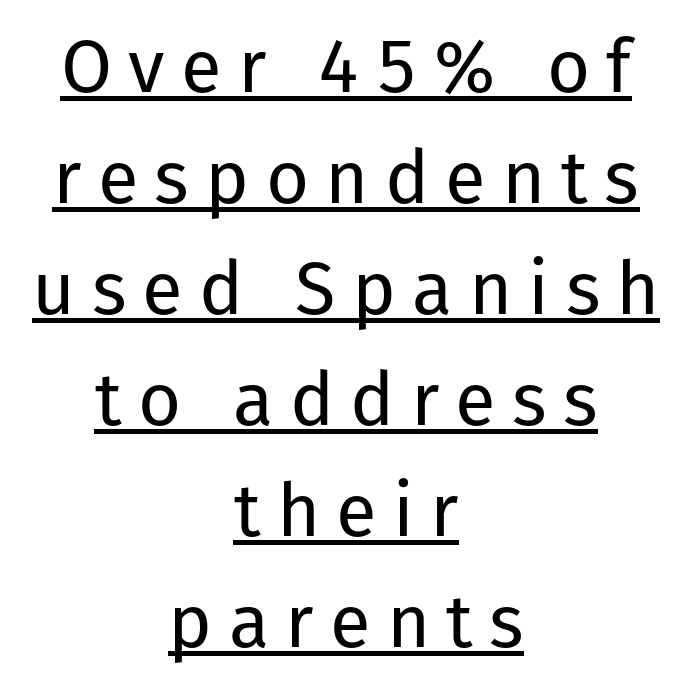
Notice how the passage keeps no hard edge, just a central spine. No italicization has been applied; the sample stays upright. A typesetter would label this face a sans. Caption: face not bold, strokes unweighted. Between one letter and the next there's a generous, obvious gap.
